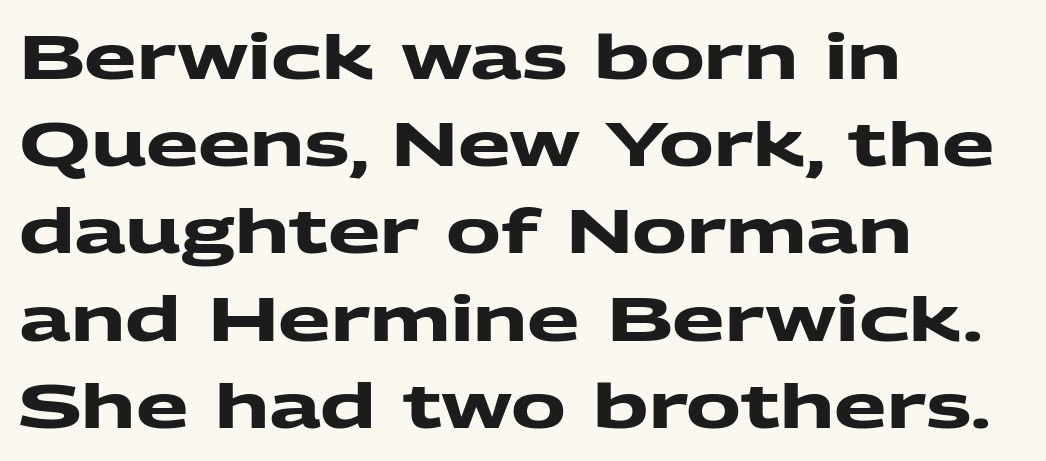
{"serif": "no", "bold": "yes", "weight": "heavy", "width": "wide", "stroke_contrast": "medium", "x_height": "medium", "monospaced": "no", "underline": "no", "align": "left", "line_spacing": "normal", "line_spacing_ratio": 1.43, "letter_spacing": "normal", "letter_spacing_em": 0.0, "glyph_px": 61}
